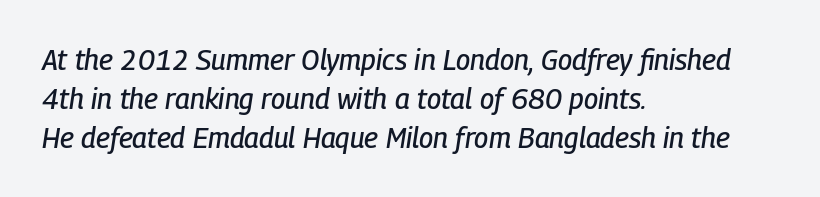
Each row of text sits above clean, open space. If you drew a ruler down the left edge, every line would touch it. Style check: oblique. This sample uses plain, unmodified letter spacing. Here the designer chose a conventional face with non-uniform glyph widths. Quick note: interline space is typical.
